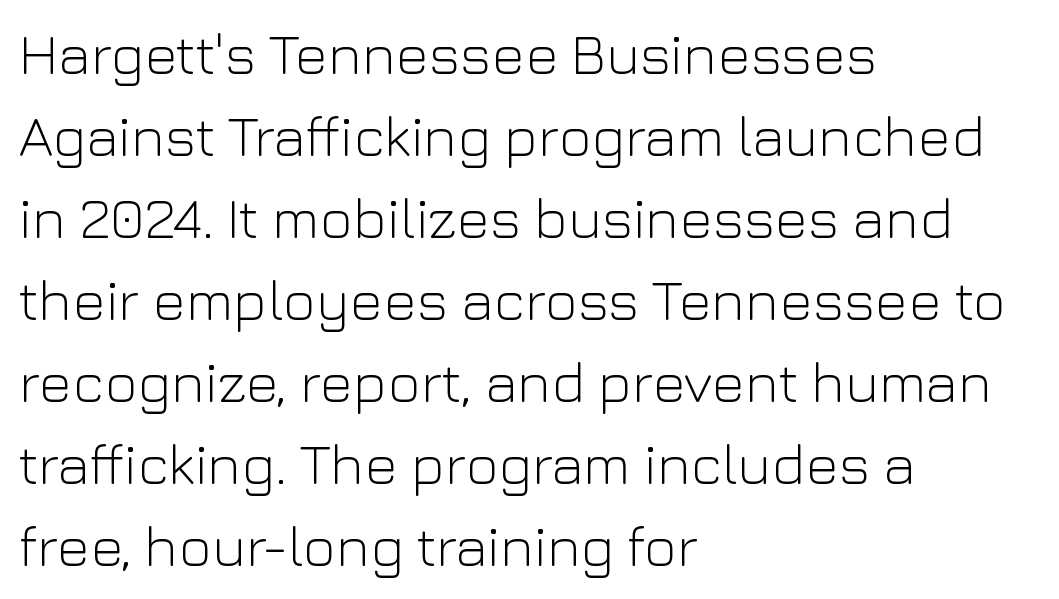
No chunkiness to these letters — they're not bold. One-word summary of the alignment: left. Do the characters align in a grid? No, the font is proportional. No extra tracking has been applied to these lines.
